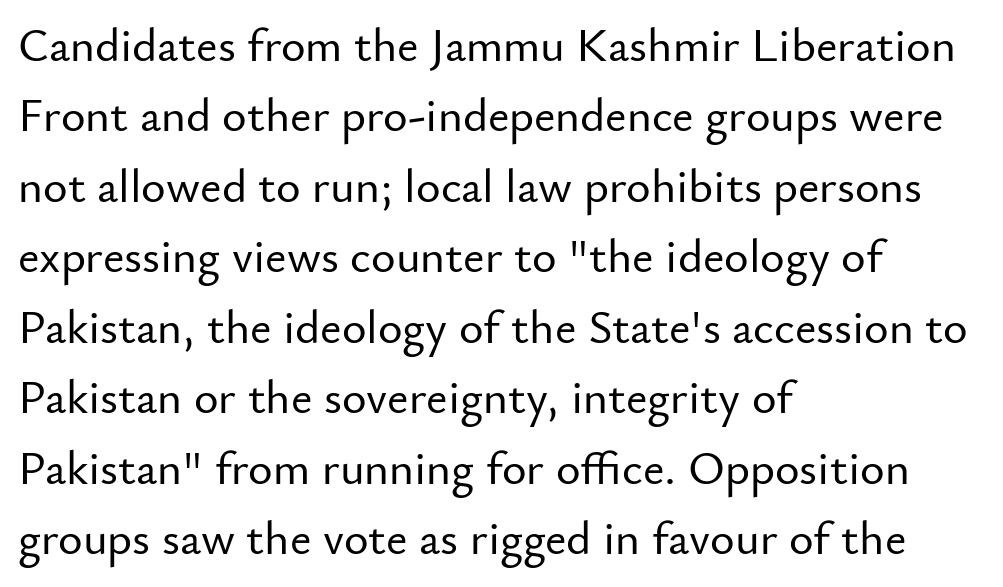
{"serif": "no", "italic": "no", "width": "normal", "stroke_contrast": "low", "x_height": "small", "monospaced": "no", "underline": "no", "align": "left", "line_spacing": "normal", "line_spacing_ratio": 1.5, "letter_spacing": "normal", "letter_spacing_em": 0.0, "glyph_px": 47}
